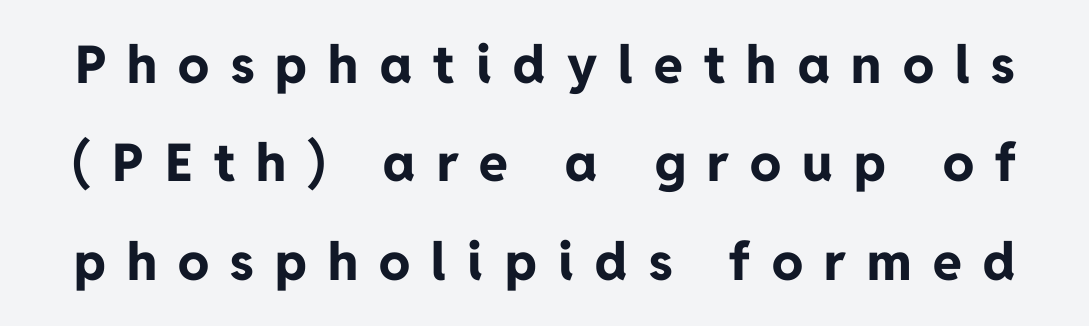
The image shows 52 px bold sans-serif type, upright; set line spacing 1.89x, unusually wide letter spacing (+0.41 em), not underlined; low stroke contrast and a medium x-height.
